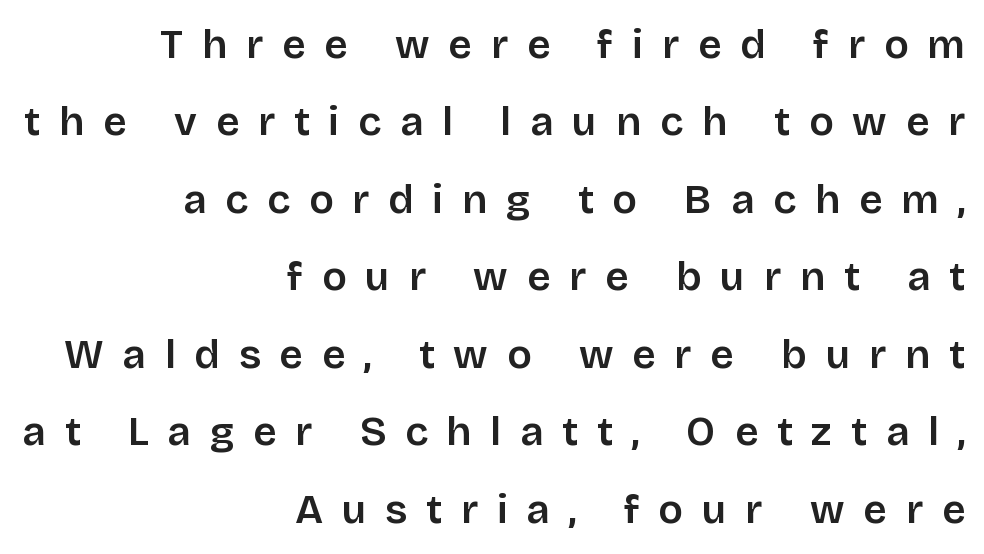
Q: Is the text italic (slanted)? A: No, it is upright.
Q: Is the typeface a serif or a sans-serif typeface? A: Sans-serif.
Q: Is the text underlined? A: No.
Q: How is the paragraph aligned? A: Right-aligned.
Q: Is the spacing between letters normal or unusually wide? A: Unusually wide.
Q: Width (condensed, normal, or wide)? A: Normal.
Q: Stroke contrast? A: Low.
Q: x-height? A: Large.
Q: Monospaced? A: No.
